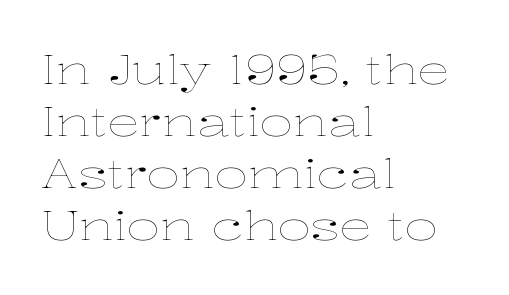
Q: Is the text bold? A: No.
Q: Is the text italic (slanted)? A: No, it is upright.
Q: Is the text underlined? A: No.
Q: How is the paragraph aligned? A: Left-aligned.
Q: Is the spacing between letters normal or unusually wide? A: Normal.
Q: Is the spacing between lines tight, normal or loose? A: Normal.
Q: Width (condensed, normal, or wide)? A: Wide.
Q: Stroke contrast? A: Low.
Q: x-height? A: Medium.
Q: Monospaced? A: No.
